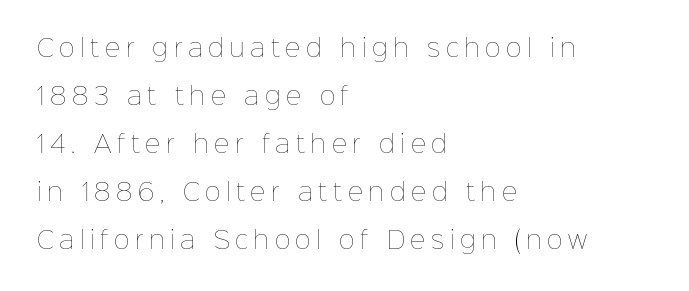
{"italic": "no", "bold": "no", "underline": "no", "align": "left", "line_spacing": "loose", "line_spacing_ratio": 2.0, "letter_spacing": "wide", "letter_spacing_em": 0.23, "glyph_px": 24}
